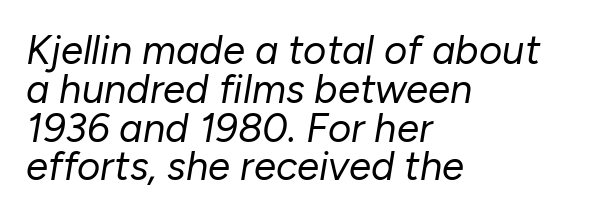
The image shows 40 px regular-weight type, italic (leaning right); set left-aligned, tight line spacing (0.97x), normal letter spacing, not underlined; low stroke contrast and a medium x-height.
